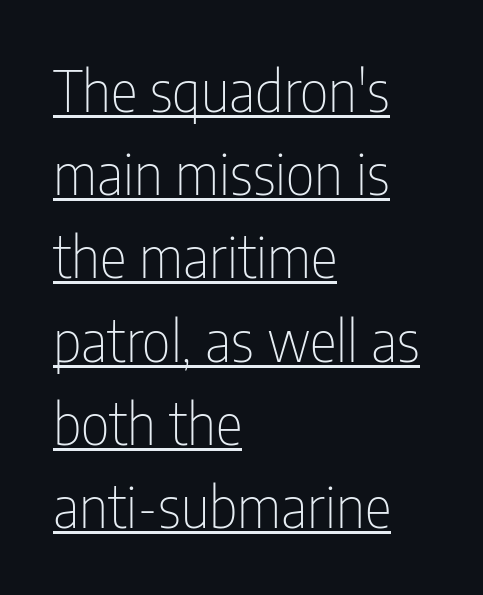
The image shows 57 px thin, condensed sans-serif type, upright; set left-aligned, normal line spacing (1.46x), normal letter spacing, underlined; low stroke contrast and a medium x-height.
